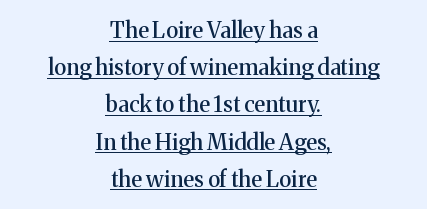
Q: Is the text italic (slanted)? A: No, it is upright.
Q: Is the text underlined? A: Yes.
Q: How is the paragraph aligned? A: Centered.
Q: Is the spacing between letters normal or unusually wide? A: Normal.
Q: Is the spacing between lines tight, normal or loose? A: Normal.
